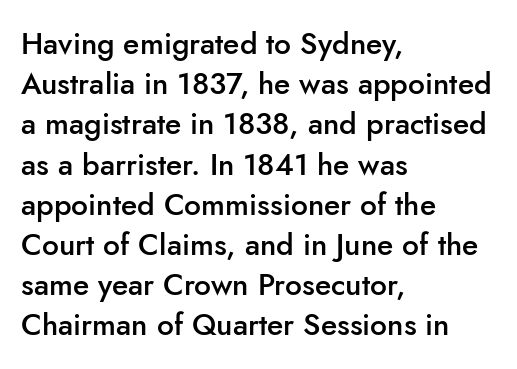
{"serif": "no", "italic": "no", "bold": "semi", "weight": "semibold", "width": "normal", "stroke_contrast": "low", "x_height": "small", "monospaced": "no", "underline": "no", "align": "left", "line_spacing": "normal", "line_spacing_ratio": 1.34, "letter_spacing": "normal", "letter_spacing_em": 0.0, "glyph_px": 30}
